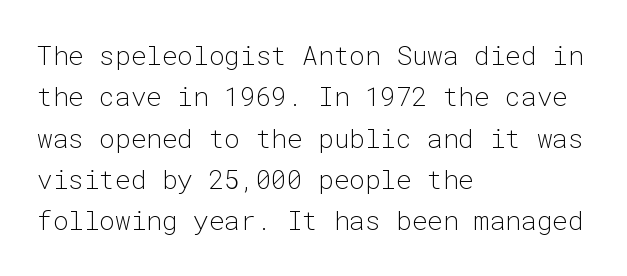
The image shows 26 px text type, upright; set left-aligned, normal line spacing (1.59x), normal letter spacing, not underlined.
